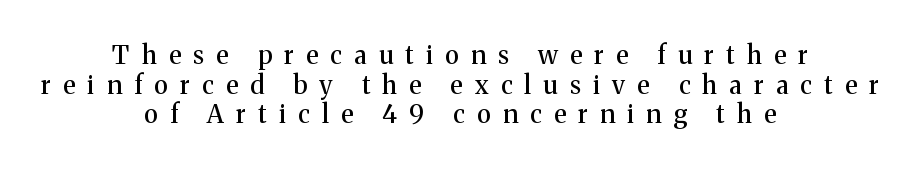
Loose tracking; the words dissolve into strings of separated letters. Is there any slant? The stems are plumb. Notice how the passage keeps no hard edge, just a central spine. The zone under the glyphs is completely vacant.
